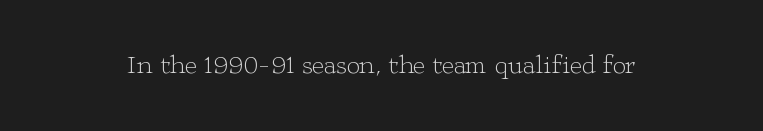
A roman cut, with each character standing at attention. Decoration check: the copy has no underline. The gaps between neighbouring characters are ordinary and unremarkable. Bold? No — there's no thickening of the strokes.
